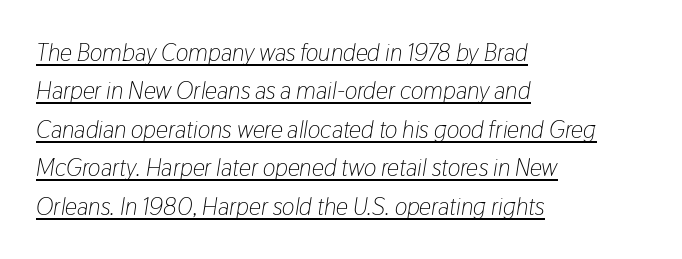
The image shows 24 px text type, italic (leaning right); set left-aligned, normal line spacing (1.6x), normal letter spacing, underlined.
